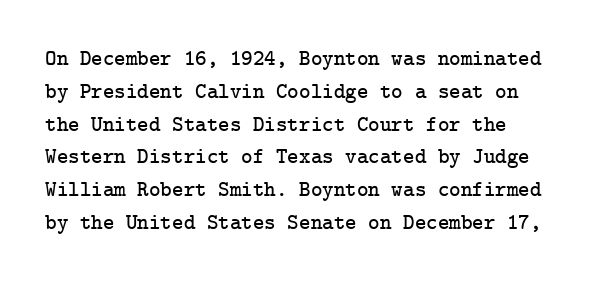
{"italic": "no", "underline": "no", "line_spacing": "normal", "line_spacing_ratio": 1.49, "letter_spacing": "normal", "letter_spacing_em": 0.0, "glyph_px": 22}
